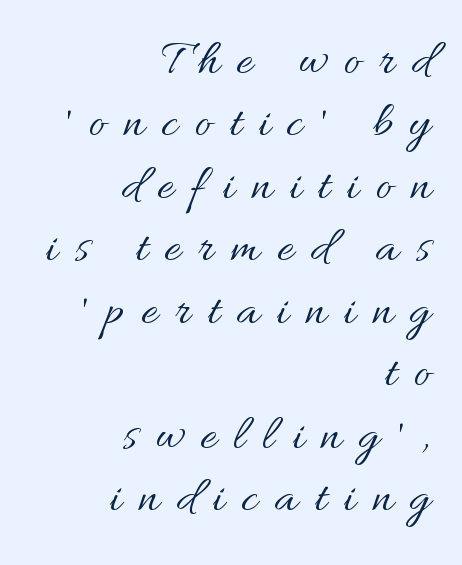
{"bold": "no", "weight": "regular", "width": "normal", "stroke_contrast": "medium", "x_height": "small", "monospaced": "no", "underline": "no", "align": "right", "line_spacing": "normal", "line_spacing_ratio": 1.25, "letter_spacing": "wide", "letter_spacing_em": 0.35, "glyph_px": 50}
